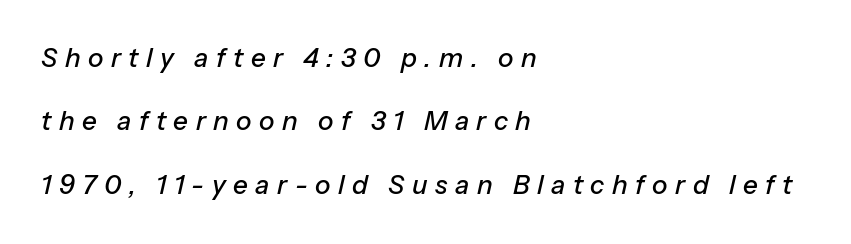
The image shows 26 px text type, italic (leaning right); set left-aligned, loose line spacing (2.44x), unusually wide letter spacing (+0.29 em), not underlined.
